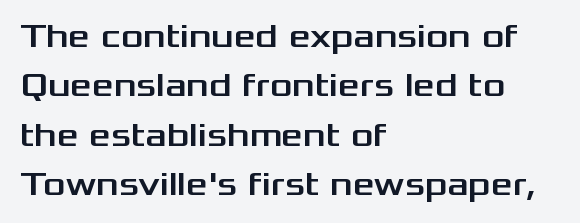
Q: Is the text italic (slanted)? A: No, it is upright.
Q: Is the typeface a serif or a sans-serif typeface? A: Sans-serif.
Q: Is the text underlined? A: No.
Q: How is the paragraph aligned? A: Left-aligned.
Q: Is the spacing between letters normal or unusually wide? A: Normal.
Q: Is the spacing between lines tight, normal or loose? A: Normal.
Q: Width (condensed, normal, or wide)? A: Wide.
Q: Stroke contrast? A: Medium.
Q: x-height? A: Medium.
Q: Monospaced? A: No.
